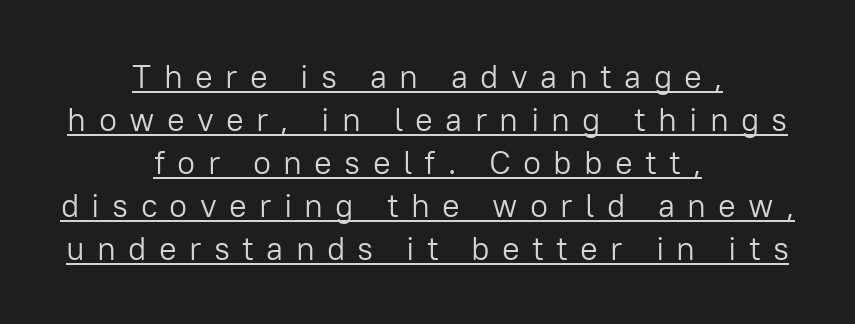
Q: Is the text bold? A: No.
Q: Is the text italic (slanted)? A: No, it is upright.
Q: Is the typeface a serif or a sans-serif typeface? A: Sans-serif.
Q: Is the text underlined? A: Yes.
Q: How is the paragraph aligned? A: Centered.
Q: Is the spacing between letters normal or unusually wide? A: Unusually wide.
Q: Is the spacing between lines tight, normal or loose? A: Normal.
Q: Width (condensed, normal, or wide)? A: Normal.
Q: Stroke contrast? A: Low.
Q: x-height? A: Medium.
Q: Monospaced? A: No.
